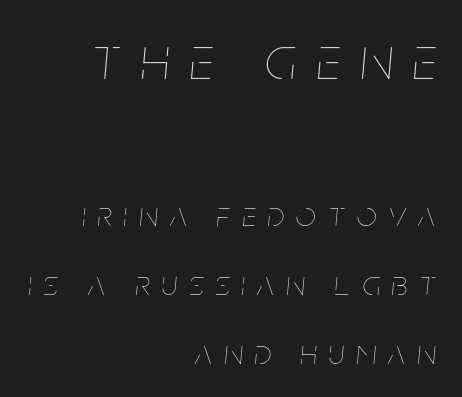
Line endings align vertically; line beginnings do not. The typesetting does not lean heavy: it is not bold. The line-height multiplier appears high, well above default. Think of a printed novel: that variable character pitch is what you see here. Every character sits at an angle, as italics do. The first block has been scaled up relative to the second.
